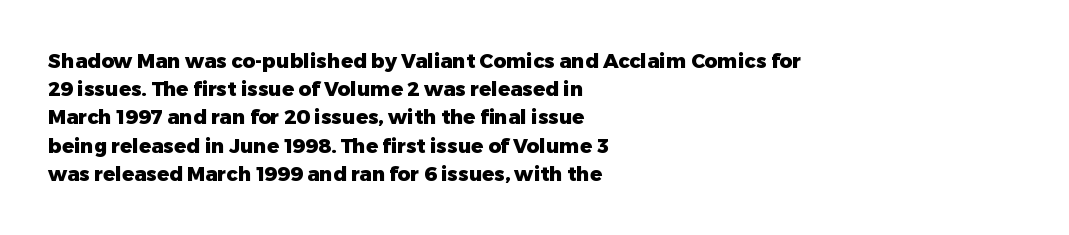
{"italic": "no", "bold": "yes", "underline": "no", "align": "left", "line_spacing": "normal", "line_spacing_ratio": 1.41, "letter_spacing": "normal", "letter_spacing_em": 0.0, "glyph_px": 20}
